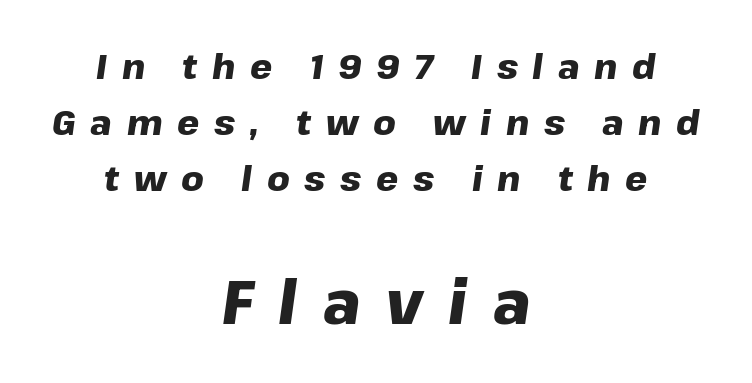
Q: Is the text bold? A: Yes.
Q: Is the text italic (slanted)? A: Yes, it leans right by about 8 degrees.
Q: Is the text underlined? A: No.
Q: How is the paragraph aligned? A: Centered.
Q: Is the spacing between letters normal or unusually wide? A: Unusually wide.
Q: Is the spacing between lines tight, normal or loose? A: Normal.
Q: Which block of text is set in a larger size, the first (top) or the second (bottom)? A: The second (bottom) one.
Q: Width (condensed, normal, or wide)? A: Normal.
Q: Stroke contrast? A: Low.
Q: x-height? A: Medium.
Q: Monospaced? A: No.
